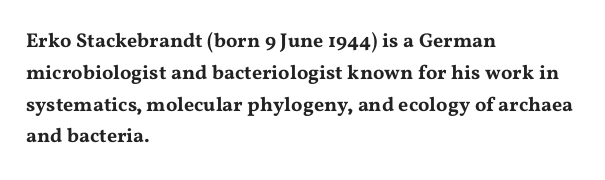
Q: Is the text italic (slanted)? A: No, it is upright.
Q: Is the text underlined? A: No.
Q: How is the paragraph aligned? A: Left-aligned.
Q: Is the spacing between letters normal or unusually wide? A: Normal.
Q: Is the spacing between lines tight, normal or loose? A: Normal.
